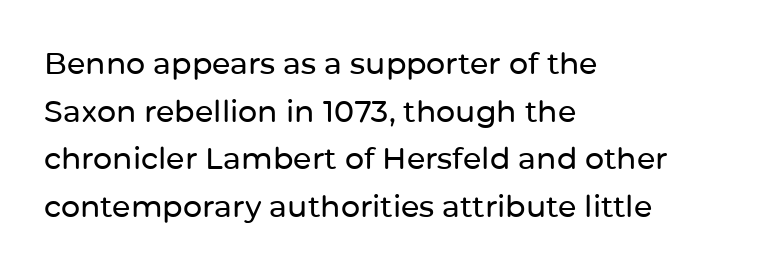
{"serif": "no", "italic": "no", "width": "normal", "stroke_contrast": "low", "x_height": "medium", "monospaced": "no", "underline": "no", "align": "left", "line_spacing": "normal", "line_spacing_ratio": 1.59, "letter_spacing": "normal", "letter_spacing_em": 0.0, "glyph_px": 30}
